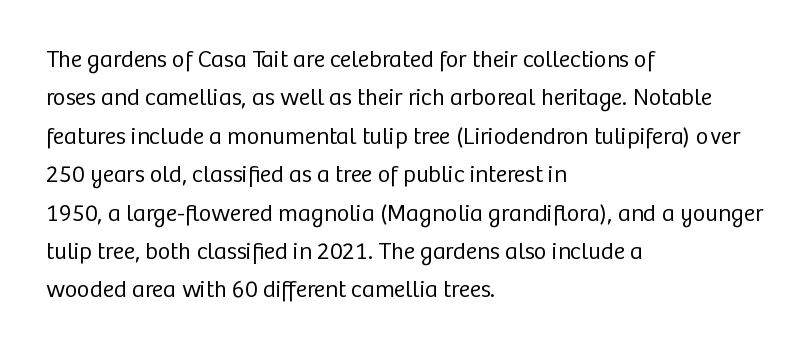
The image shows 24 px text type, upright; set left-aligned, normal line spacing (1.6x), normal letter spacing, not underlined.
